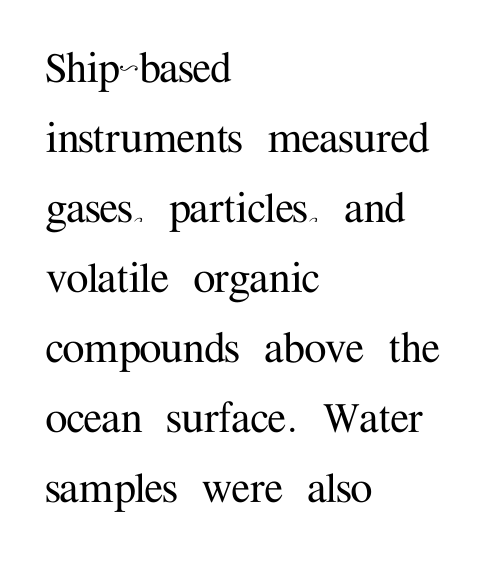
{"serif": "yes", "italic": "no", "width": "normal", "stroke_contrast": "medium", "x_height": "medium", "monospaced": "no", "underline": "no", "align": "left", "line_spacing": "normal", "line_spacing_ratio": 1.4, "letter_spacing": "normal", "letter_spacing_em": 0.0, "glyph_px": 50}
